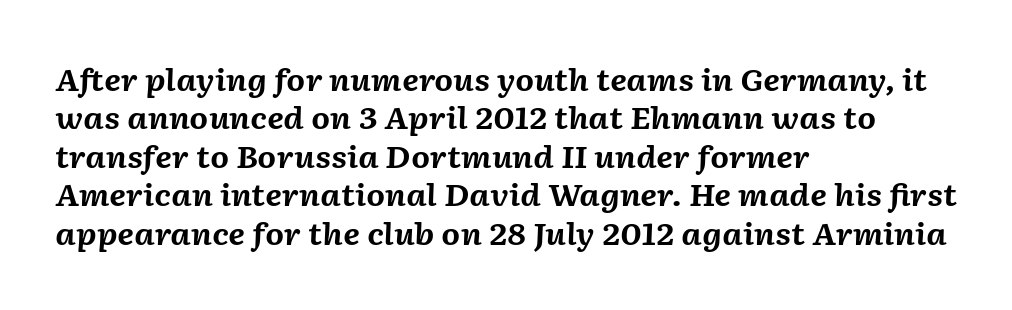
The image shows 30 px bold type, italic (leaning right); set left-aligned, normal line spacing (1.28x), normal letter spacing, not underlined; medium stroke contrast and a medium x-height.
